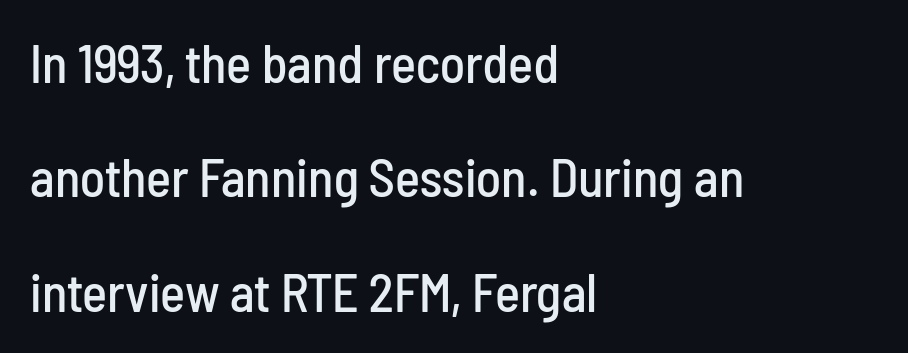
{"serif": "no", "italic": "no", "width": "condensed", "stroke_contrast": "low", "x_height": "medium", "monospaced": "no", "underline": "no", "align": "left", "line_spacing": "loose", "line_spacing_ratio": 2.16, "letter_spacing": "normal", "letter_spacing_em": 0.0, "glyph_px": 53}
